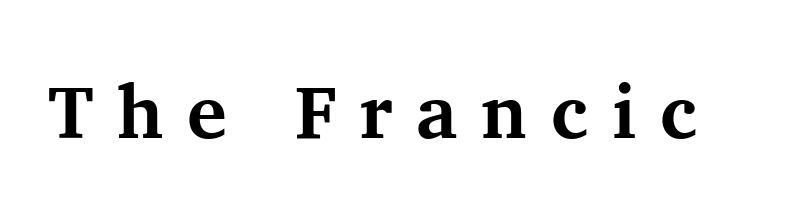
Q: Is the text bold? A: Yes.
Q: Is the text italic (slanted)? A: No, it is upright.
Q: Is the typeface a serif or a sans-serif typeface? A: Serif.
Q: Is the text underlined? A: No.
Q: Is the spacing between letters normal or unusually wide? A: Unusually wide.
Q: Width (condensed, normal, or wide)? A: Normal.
Q: Stroke contrast? A: Medium.
Q: x-height? A: Medium.
Q: Monospaced? A: No.
